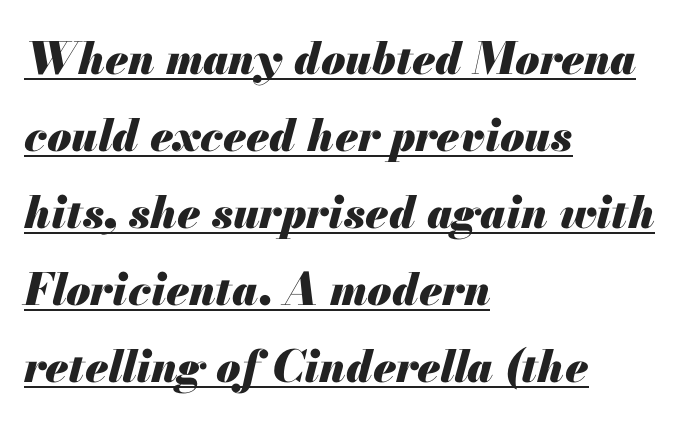
The image shows 44 px heavy type, italic (leaning right); set left-aligned, line spacing 1.75x, normal letter spacing, underlined; medium stroke contrast and a small x-height.
